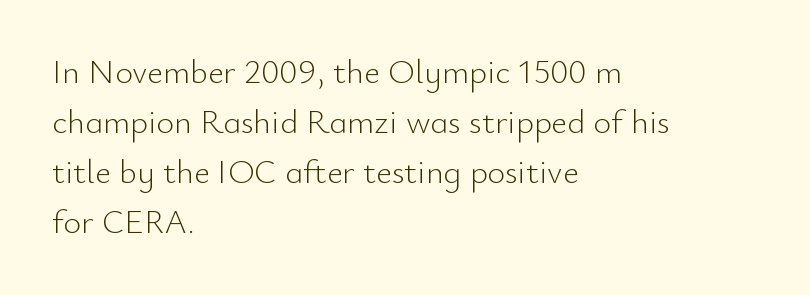
{"serif": "no", "italic": "no", "bold": "no", "weight": "light", "width": "normal", "stroke_contrast": "low", "x_height": "small", "monospaced": "no", "underline": "no", "align": "left", "line_spacing": "normal", "line_spacing_ratio": 1.47, "letter_spacing": "normal", "letter_spacing_em": 0.0, "glyph_px": 34}
